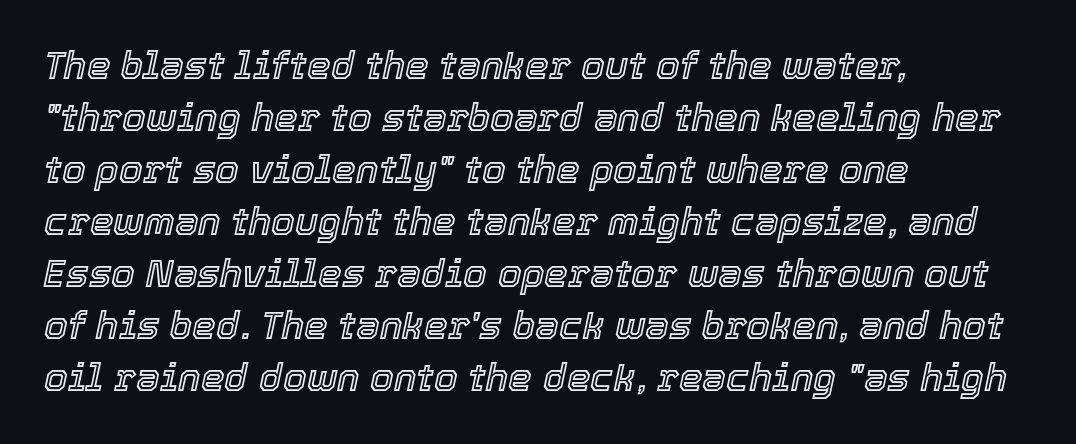
The image shows 38 px text type, italic (leaning right); set left-aligned, normal line spacing (1.37x), normal letter spacing, not underlined; a medium x-height.
